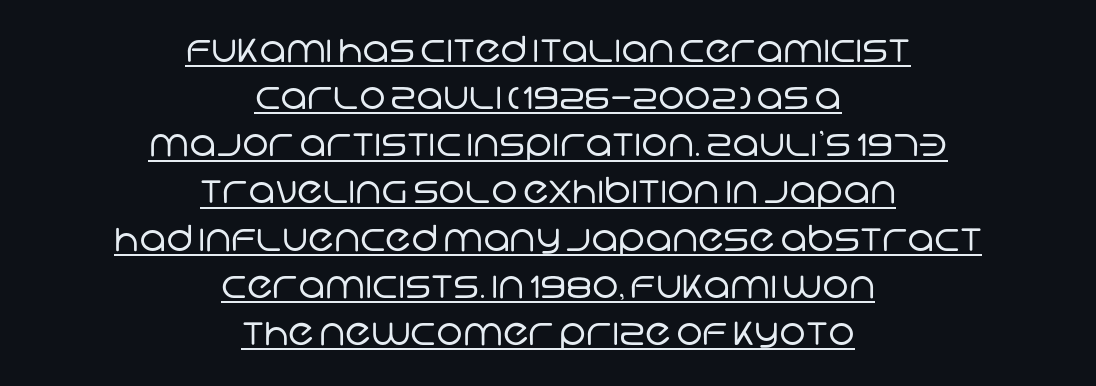
The image shows 36 px regular-weight sans-serif type; set centered, normal line spacing (1.31x), normal letter spacing, underlined; low stroke contrast and a large x-height.
